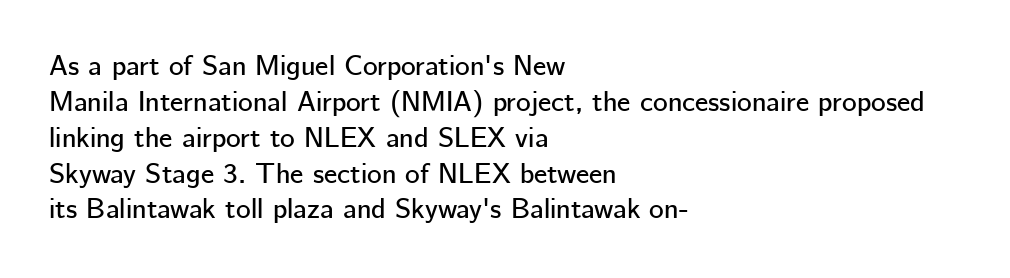
Q: Is the text italic (slanted)? A: No, it is upright.
Q: Is the typeface a serif or a sans-serif typeface? A: Sans-serif.
Q: Is the text underlined? A: No.
Q: How is the paragraph aligned? A: Left-aligned.
Q: Is the spacing between letters normal or unusually wide? A: Normal.
Q: Is the spacing between lines tight, normal or loose? A: Normal.
Q: Width (condensed, normal, or wide)? A: Normal.
Q: Stroke contrast? A: Low.
Q: x-height? A: Medium.
Q: Monospaced? A: No.
